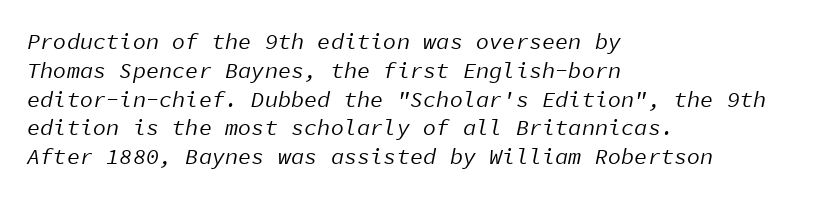
The image shows 22 px text type, italic (leaning right); set left-aligned, normal line spacing (1.31x), normal letter spacing, not underlined.
